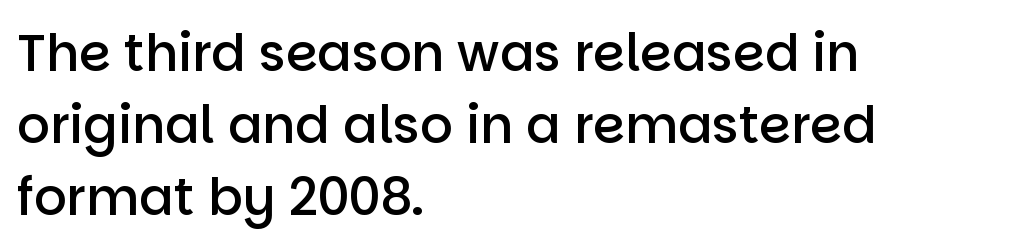
Q: Is the text bold? A: Semi-bold.
Q: Is the text italic (slanted)? A: No, it is upright.
Q: Is the typeface a serif or a sans-serif typeface? A: Sans-serif.
Q: Is the text underlined? A: No.
Q: How is the paragraph aligned? A: Left-aligned.
Q: Is the spacing between letters normal or unusually wide? A: Normal.
Q: Is the spacing between lines tight, normal or loose? A: Normal.
Q: Width (condensed, normal, or wide)? A: Normal.
Q: Stroke contrast? A: Low.
Q: x-height? A: Large.
Q: Monospaced? A: No.
